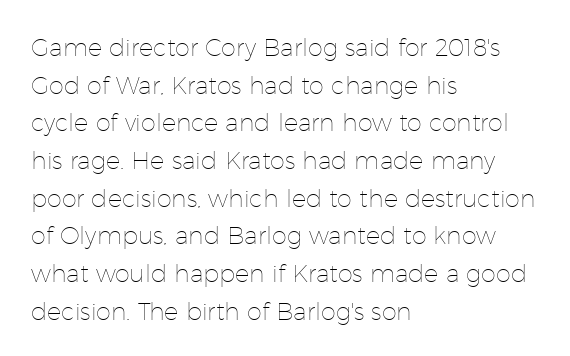
{"italic": "no", "bold": "no", "underline": "no", "align": "left", "line_spacing": "normal", "line_spacing_ratio": 1.57, "letter_spacing": "normal", "letter_spacing_em": 0.0, "glyph_px": 24}
